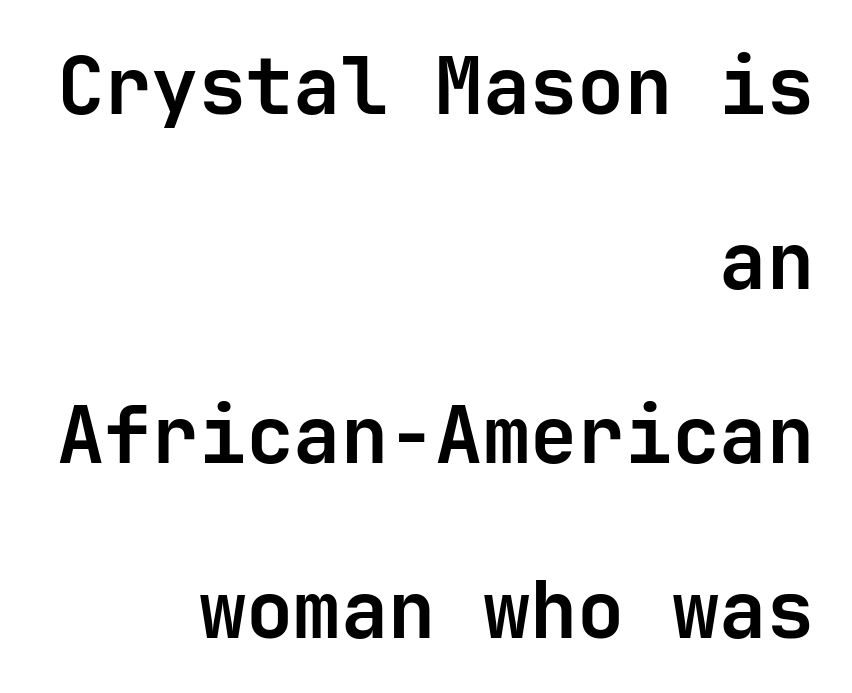
Q: Is the text bold? A: Yes.
Q: Is the text italic (slanted)? A: No, it is upright.
Q: Is the typeface a serif or a sans-serif typeface? A: Sans-serif.
Q: Is the text underlined? A: No.
Q: How is the paragraph aligned? A: Right-aligned.
Q: Is the spacing between letters normal or unusually wide? A: Normal.
Q: Is the spacing between lines tight, normal or loose? A: Loose.
Q: Width (condensed, normal, or wide)? A: Normal.
Q: Stroke contrast? A: Low.
Q: x-height? A: Medium.
